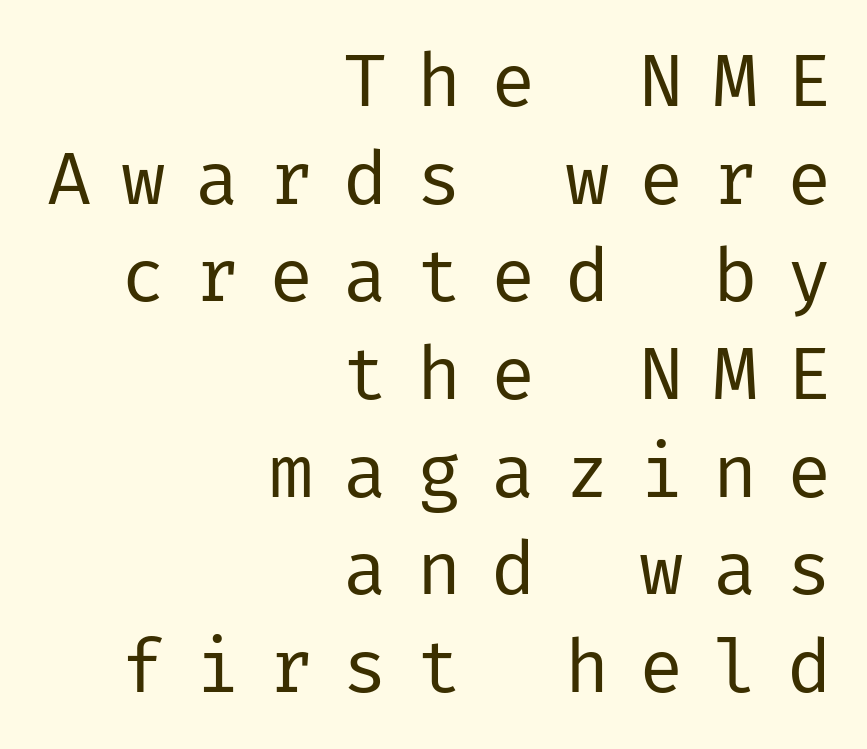
{"serif": "no", "italic": "no", "bold": "no", "weight": "regular", "width": "normal", "stroke_contrast": "low", "x_height": "medium", "underline": "no", "align": "right", "line_spacing": "normal", "line_spacing_ratio": 1.32, "letter_spacing": "wide", "letter_spacing_em": 0.4, "glyph_px": 74}
